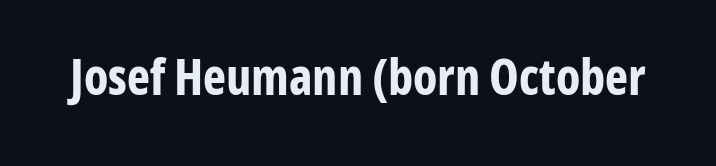
The face used here has the dense, thick strokes of a bold. The passage shown is not underscored anywhere. Is this a sans? Yes — the strokes have no serifs. Nothing unusual about the tracking: characters are spaced as the font intends. The rendering uses natural spacing where letterforms have individual widths. The typography opts for an upright posture over an oblique one.
